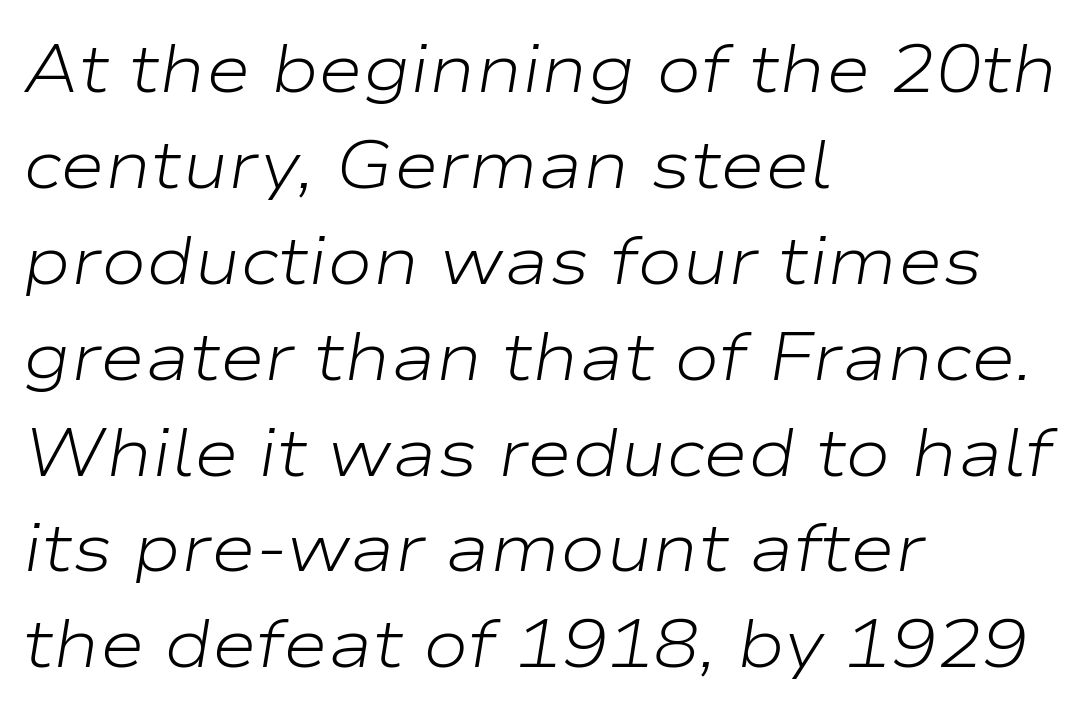
{"italic": "yes", "lean": "right", "slant_degrees": 9, "bold": "no", "weight": "light", "width": "wide", "stroke_contrast": "low", "x_height": "medium", "monospaced": "no", "underline": "no", "align": "left", "line_spacing": "normal", "line_spacing_ratio": 1.41, "letter_spacing": "normal", "letter_spacing_em": 0.0, "glyph_px": 68}
